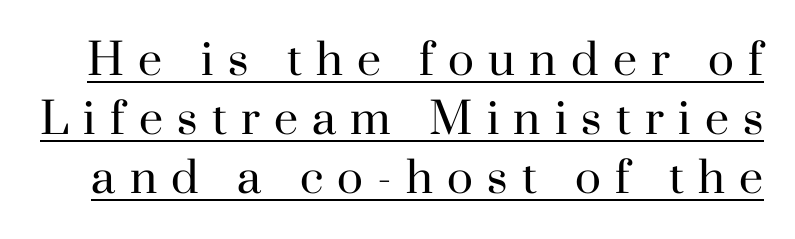
{"serif": "yes", "italic": "no", "bold": "no", "weight": "regular", "width": "normal", "stroke_contrast": "high", "x_height": "small", "monospaced": "no", "underline": "yes", "line_spacing": "normal", "line_spacing_ratio": 1.37, "letter_spacing": "wide", "letter_spacing_em": 0.33, "glyph_px": 43}
